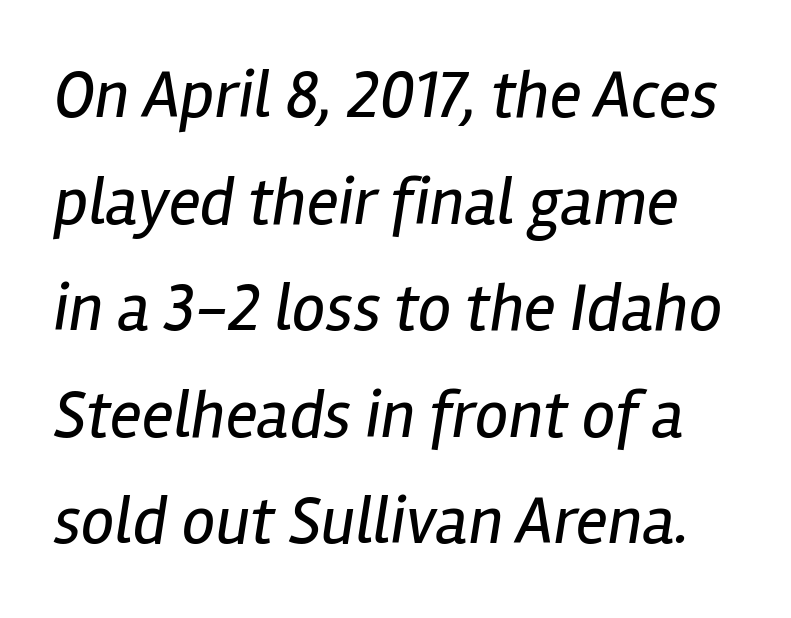
Q: Is the text bold? A: No.
Q: Is the text italic (slanted)? A: Yes, it leans right by about 12 degrees.
Q: Is the text underlined? A: No.
Q: Is the spacing between letters normal or unusually wide? A: Normal.
Q: Is the spacing between lines tight, normal or loose? A: Normal.
Q: Width (condensed, normal, or wide)? A: Condensed.
Q: Stroke contrast? A: Low.
Q: x-height? A: Medium.
Q: Monospaced? A: No.
